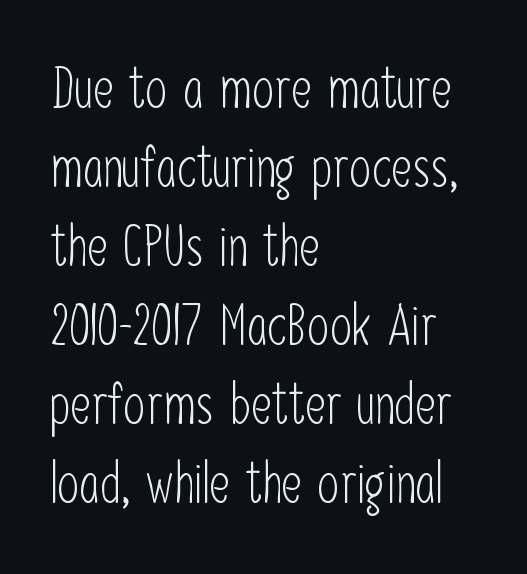
The image shows 56 px light, condensed sans-serif type, upright; set left-aligned, normal line spacing (1.41x), normal letter spacing, not underlined; low stroke contrast and a medium x-height.
